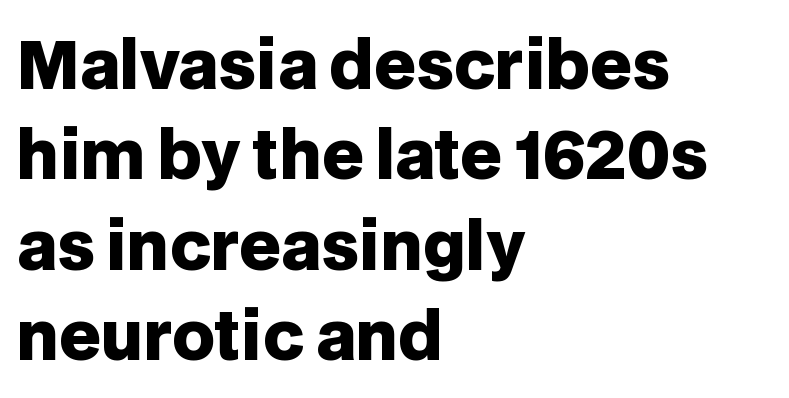
In terms of leading, this rendering sits right in the middle. This sample uses an upright cut, with every glyph sitting square on the baseline. Nothing unusual about the tracking: characters are spaced as the font intends. The baseline area is clear.
